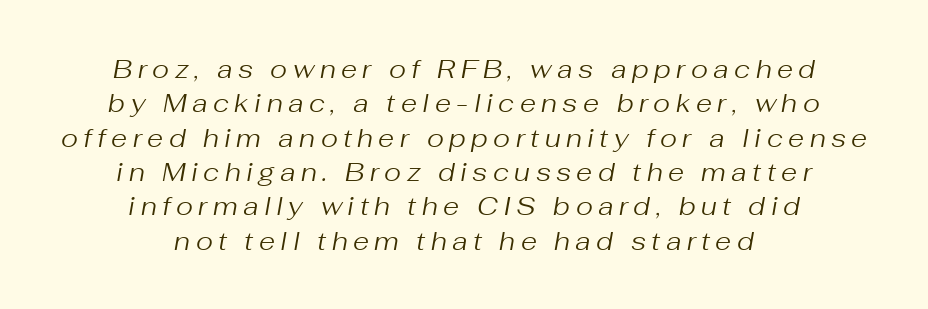
{"italic": "yes", "lean": "right", "slant_degrees": 10, "bold": "no", "underline": "no", "align": "center", "line_spacing": "normal", "line_spacing_ratio": 1.32, "letter_spacing": "wide", "letter_spacing_em": 0.21, "glyph_px": 26}
